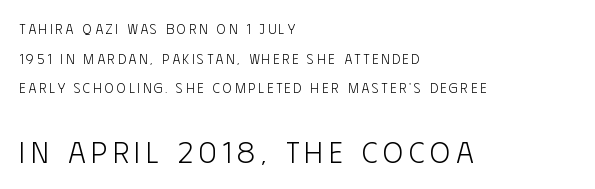
The image shows 30 px light, condensed sans-serif type, upright; set left-aligned, loose line spacing (2.12x), not underlined; the second (bottom) block is 2.14x larger; low stroke contrast and a large x-height.
